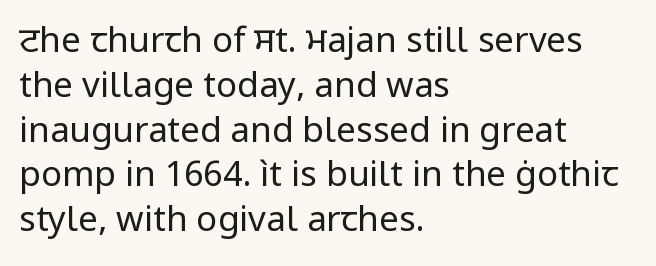
Alignment: flush left. Clear beneath every line of the passage. Posture: straight, roman, zero tilt. This reads as an unemphasized weight, regular at the heaviest. A typesetter would label this face a sans. Honestly, the letter spacing is just normal — you wouldn't notice it.
